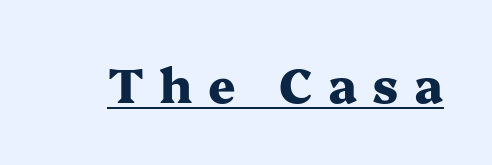
{"serif": "yes", "italic": "no", "bold": "yes", "weight": "heavy", "width": "wide", "stroke_contrast": "medium", "x_height": "medium", "monospaced": "no", "underline": "yes", "letter_spacing": "wide", "letter_spacing_em": 0.32, "glyph_px": 48}
